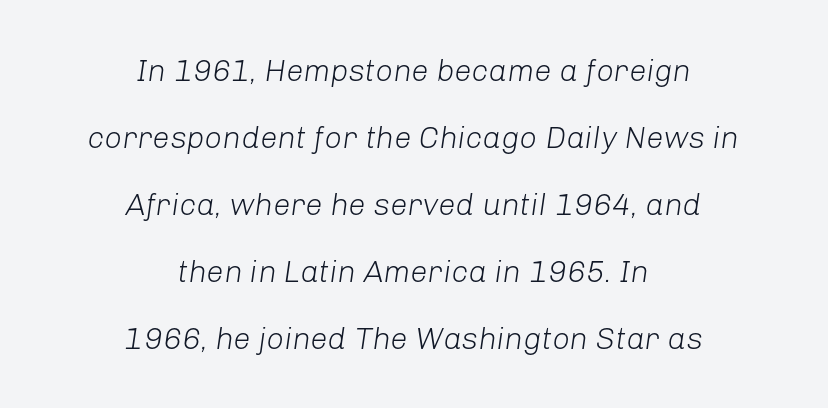
The image shows 31 px light type, italic (leaning right); set centered, loose line spacing (2.16x), normal letter spacing, not underlined; low stroke contrast and a medium x-height.
